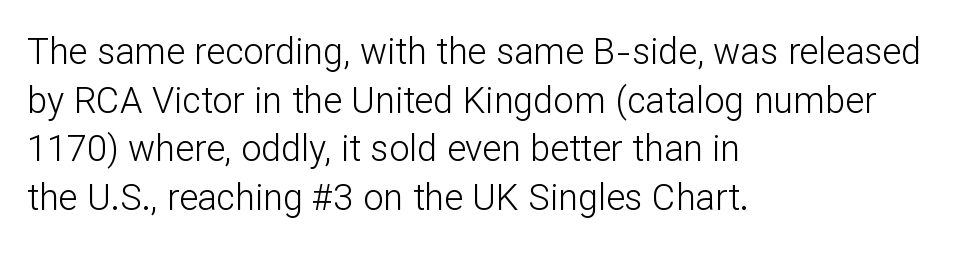
{"serif": "no", "italic": "no", "bold": "no", "weight": "light", "width": "normal", "stroke_contrast": "low", "x_height": "medium", "monospaced": "no", "underline": "no", "align": "left", "line_spacing": "normal", "line_spacing_ratio": 1.35, "letter_spacing": "normal", "letter_spacing_em": 0.0, "glyph_px": 36}
